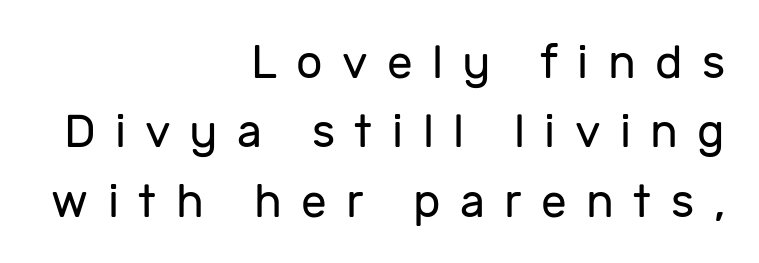
Q: Is the text bold? A: No.
Q: Is the text italic (slanted)? A: No, it is upright.
Q: Is the typeface a serif or a sans-serif typeface? A: Sans-serif.
Q: Is the text underlined? A: No.
Q: How is the paragraph aligned? A: Right-aligned.
Q: Is the spacing between letters normal or unusually wide? A: Unusually wide.
Q: Is the spacing between lines tight, normal or loose? A: Normal.
Q: Width (condensed, normal, or wide)? A: Normal.
Q: Stroke contrast? A: Low.
Q: x-height? A: Medium.
Q: Monospaced? A: No.
